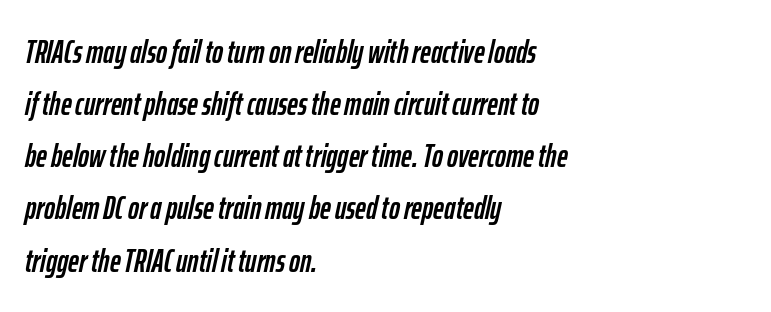
Q: Is the text italic (slanted)? A: Yes, it leans right by about 12 degrees.
Q: Is the text underlined? A: No.
Q: How is the paragraph aligned? A: Left-aligned.
Q: Is the spacing between letters normal or unusually wide? A: Normal.
Q: Is the spacing between lines tight, normal or loose? A: Normal.
Q: Width (condensed, normal, or wide)? A: Condensed.
Q: Stroke contrast? A: Low.
Q: x-height? A: Medium.
Q: Monospaced? A: No.
